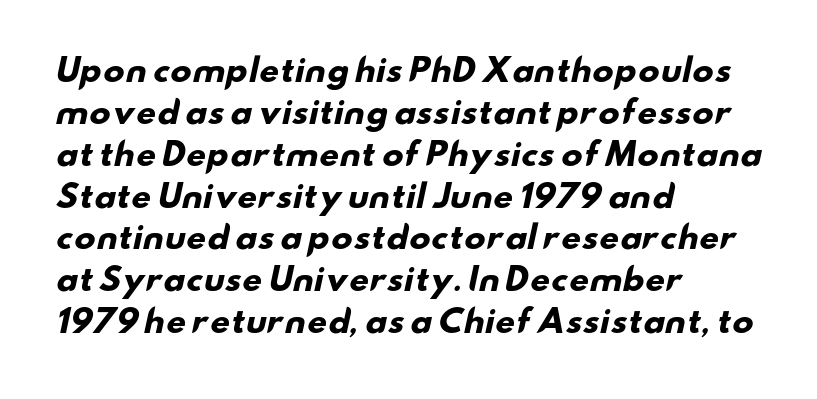
{"serif": "no", "bold": "yes", "weight": "heavy", "width": "wide", "stroke_contrast": "low", "x_height": "small", "monospaced": "no", "underline": "no", "align": "left", "line_spacing": "normal", "line_spacing_ratio": 1.35, "letter_spacing": "normal", "letter_spacing_em": 0.0, "glyph_px": 31}
